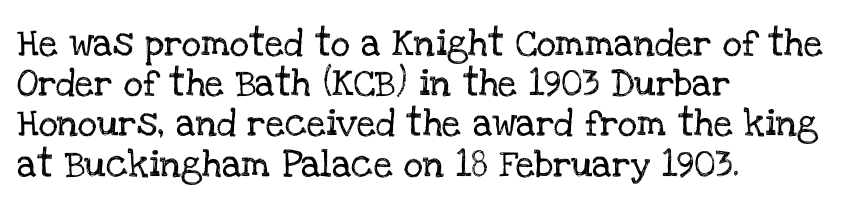
{"italic": "no", "underline": "no", "align": "left", "line_spacing": "normal", "line_spacing_ratio": 1.49, "letter_spacing": "normal", "letter_spacing_em": 0.0, "glyph_px": 27}
